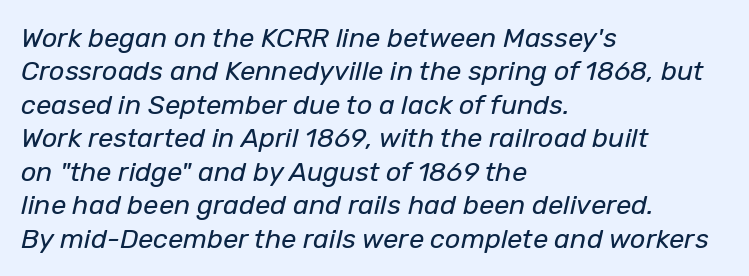
{"italic": "yes", "lean": "right", "slant_degrees": 12, "bold": "no", "underline": "no", "align": "left", "line_spacing_ratio": 1.24, "letter_spacing": "normal", "letter_spacing_em": 0.0, "glyph_px": 27}
